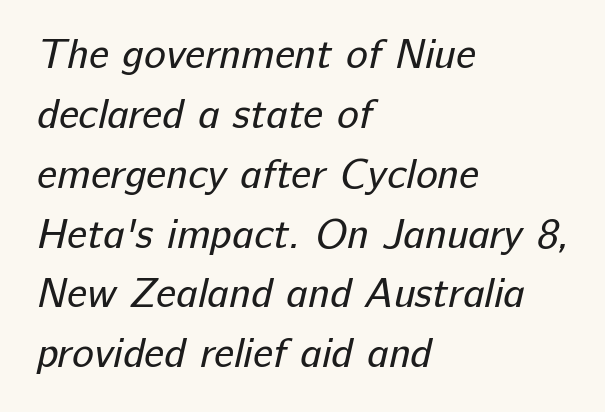
{"serif": "no", "bold": "no", "weight": "regular", "width": "normal", "stroke_contrast": "low", "x_height": "medium", "monospaced": "no", "underline": "no", "align": "left", "line_spacing": "normal", "line_spacing_ratio": 1.46, "letter_spacing": "normal", "letter_spacing_em": 0.0, "glyph_px": 41}
